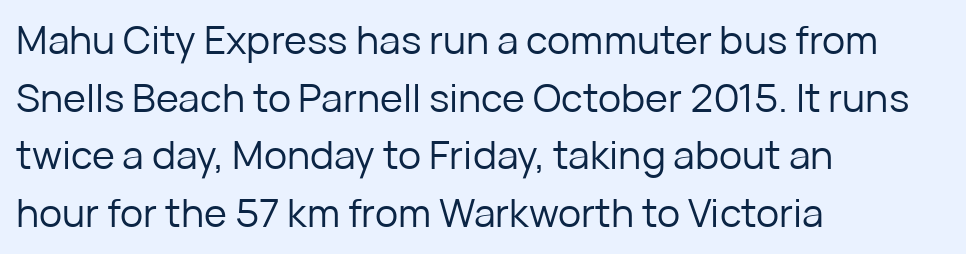
The image shows 39 px regular-weight sans-serif type, upright; set left-aligned, normal line spacing (1.48x), normal letter spacing, not underlined; low stroke contrast and a medium x-height.
